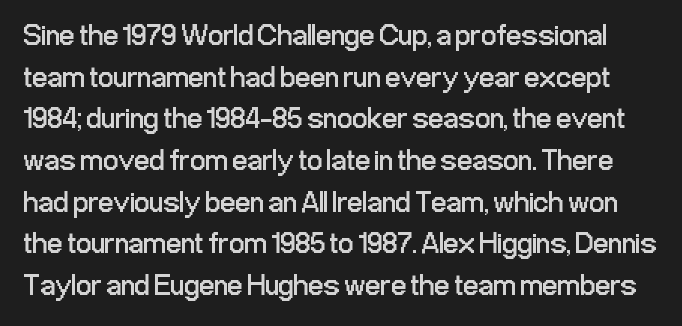
{"serif": "no", "italic": "no", "bold": "no", "weight": "regular", "width": "condensed", "stroke_contrast": "low", "x_height": "medium", "monospaced": "no", "underline": "no", "line_spacing": "normal", "line_spacing_ratio": 1.39, "letter_spacing": "normal", "letter_spacing_em": 0.0, "glyph_px": 30}
